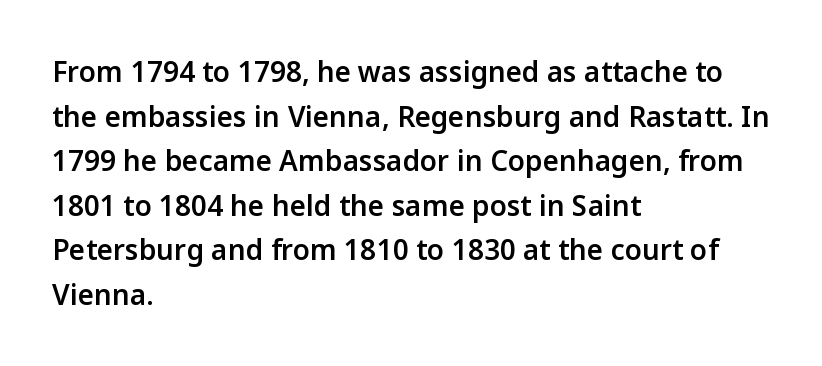
Q: Is the text bold? A: Semi-bold.
Q: Is the text italic (slanted)? A: No, it is upright.
Q: Is the typeface a serif or a sans-serif typeface? A: Sans-serif.
Q: Is the text underlined? A: No.
Q: How is the paragraph aligned? A: Left-aligned.
Q: Is the spacing between letters normal or unusually wide? A: Normal.
Q: Is the spacing between lines tight, normal or loose? A: Normal.
Q: Width (condensed, normal, or wide)? A: Normal.
Q: Stroke contrast? A: Low.
Q: x-height? A: Medium.
Q: Monospaced? A: No.
